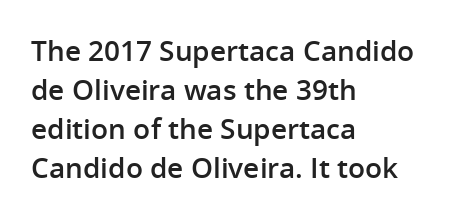
{"serif": "no", "italic": "no", "bold": "semi", "weight": "semibold", "width": "normal", "stroke_contrast": "low", "x_height": "medium", "monospaced": "no", "underline": "no", "align": "left", "line_spacing": "normal", "line_spacing_ratio": 1.39, "letter_spacing": "normal", "letter_spacing_em": 0.0, "glyph_px": 28}
